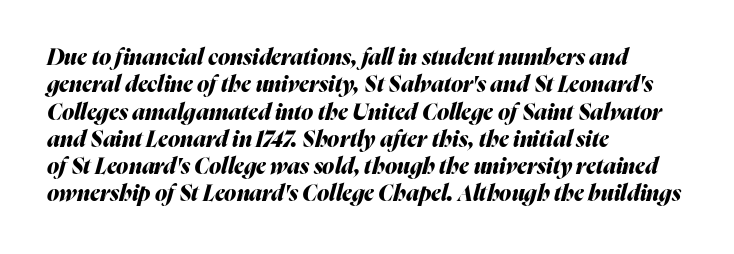
The image shows 22 px bold type, italic (leaning right); set left-aligned, line spacing 1.24x, normal letter spacing, not underlined.
